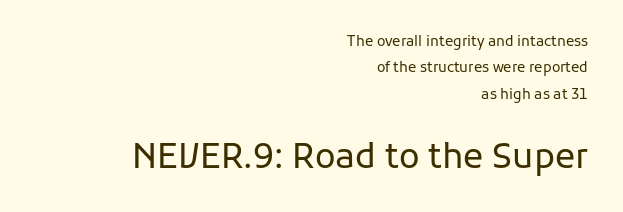
The image shows 34 px regular-weight sans-serif type, upright; set right-aligned, line spacing 1.89x, normal letter spacing, not underlined; the second (bottom) block is 2.43x larger; low stroke contrast and a medium x-height.
